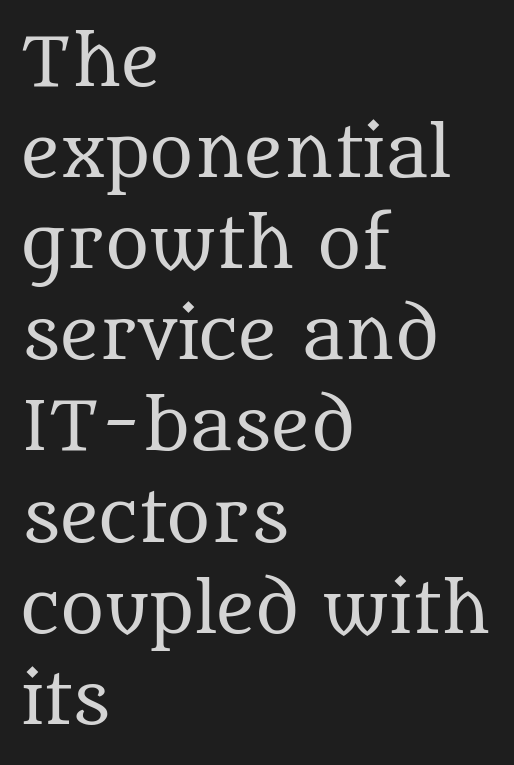
{"serif": "yes", "italic": "no", "bold": "no", "weight": "regular", "width": "normal", "stroke_contrast": "medium", "x_height": "large", "monospaced": "no", "underline": "no", "align": "left", "line_spacing": "normal", "line_spacing_ratio": 1.36, "letter_spacing": "normal", "letter_spacing_em": 0.0, "glyph_px": 67}
